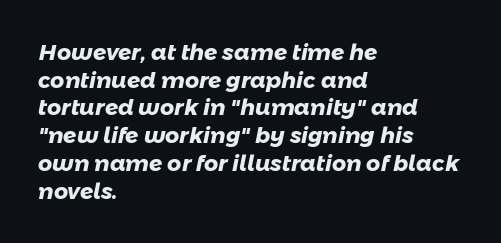
Q: Is the text bold? A: Yes.
Q: Is the text underlined? A: No.
Q: How is the paragraph aligned? A: Left-aligned.
Q: Is the spacing between letters normal or unusually wide? A: Normal.
Q: Is the spacing between lines tight, normal or loose? A: Normal.
